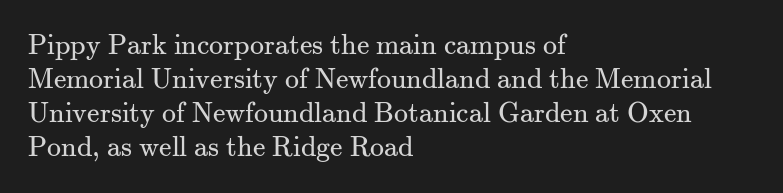
The image shows 28 px regular-weight serif type, upright; set left-aligned, line spacing 1.22x, normal letter spacing, not underlined; medium stroke contrast and a small x-height.
